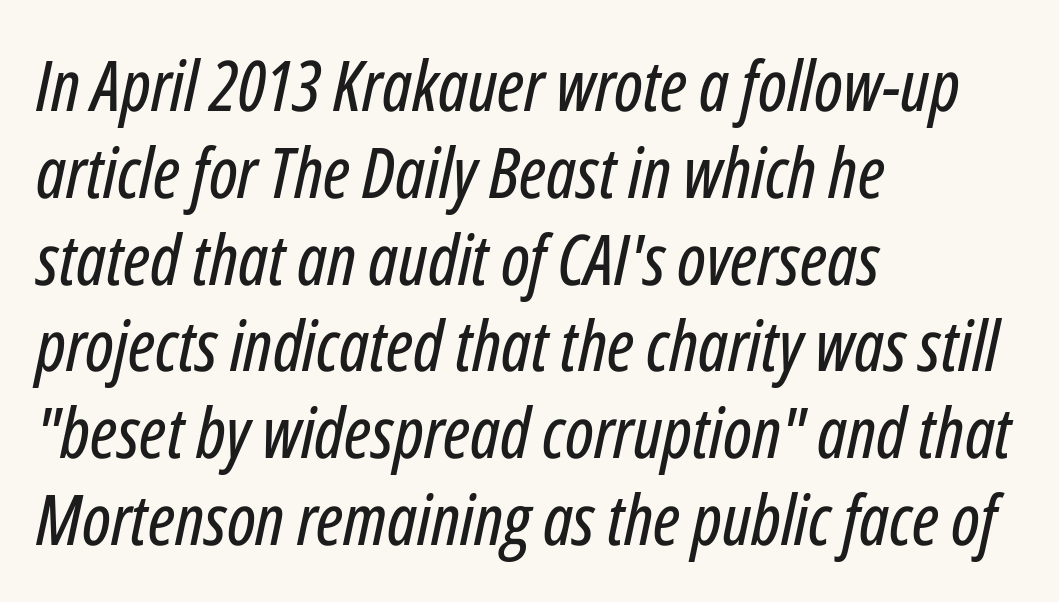
Each letter keeps its own natural width here, so spacing adapts to shape. Glance below the letters and you will spot only blank space. Is the block centered? No — it sits flush against the left margin. The letterforms sit shoulder to shoulder at normal distance.
